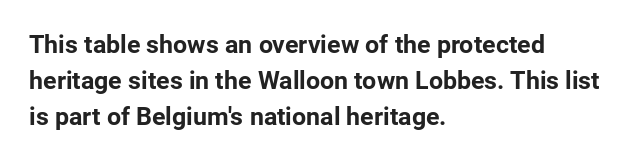
Q: Is the text bold? A: Yes.
Q: Is the text italic (slanted)? A: No, it is upright.
Q: Is the text underlined? A: No.
Q: How is the paragraph aligned? A: Left-aligned.
Q: Is the spacing between letters normal or unusually wide? A: Normal.
Q: Is the spacing between lines tight, normal or loose? A: Normal.
